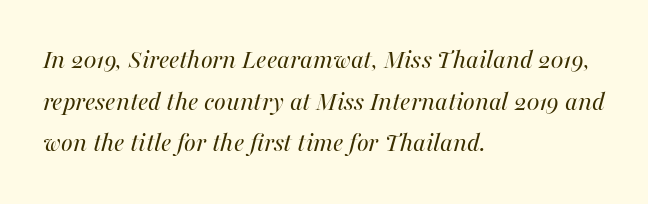
Q: Is the text bold? A: No.
Q: Is the text italic (slanted)? A: Yes, it leans right by about 16 degrees.
Q: Is the text underlined? A: No.
Q: How is the paragraph aligned? A: Left-aligned.
Q: Is the spacing between letters normal or unusually wide? A: Normal.
Q: Is the spacing between lines tight, normal or loose? A: Normal.
Q: Width (condensed, normal, or wide)? A: Normal.
Q: Stroke contrast? A: Medium.
Q: x-height? A: Medium.
Q: Monospaced? A: No.
